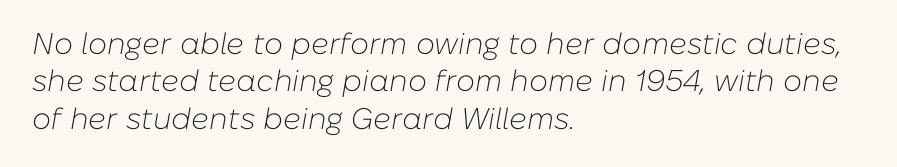
The image shows 30 px light type, italic (leaning right); set left-aligned, normal line spacing (1.25x), normal letter spacing, not underlined; low stroke contrast and a medium x-height.
